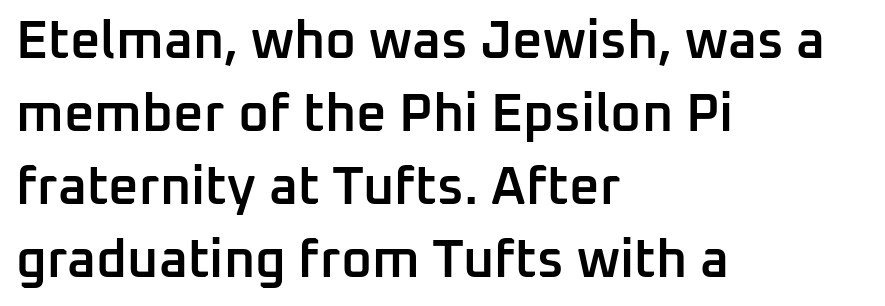
{"serif": "no", "italic": "no", "bold": "semi", "weight": "semibold", "width": "normal", "stroke_contrast": "low", "x_height": "medium", "monospaced": "no", "underline": "no", "align": "left", "line_spacing": "normal", "line_spacing_ratio": 1.38, "letter_spacing": "normal", "letter_spacing_em": 0.0, "glyph_px": 53}
